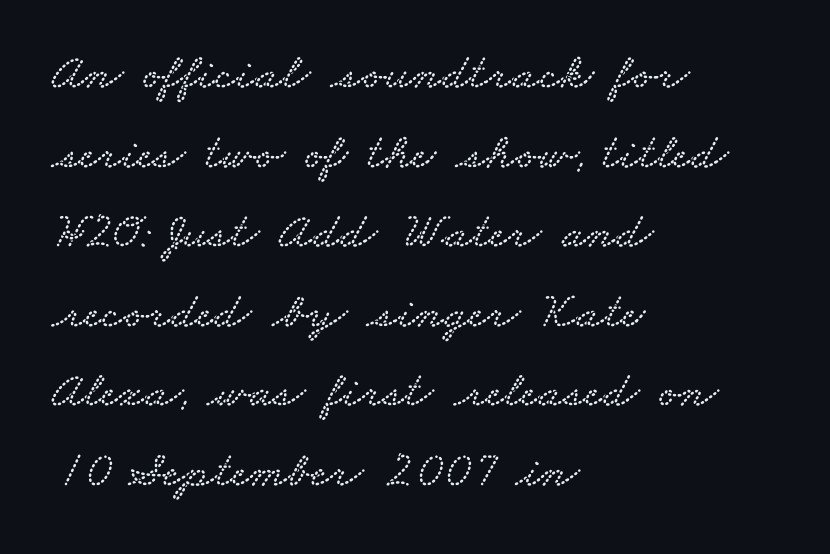
Q: Is the typeface a serif or a sans-serif typeface? A: Serif.
Q: Is the text underlined? A: No.
Q: How is the paragraph aligned? A: Left-aligned.
Q: Is the spacing between letters normal or unusually wide? A: Normal.
Q: Is the spacing between lines tight, normal or loose? A: Normal.
Q: Width (condensed, normal, or wide)? A: Wide.
Q: Stroke contrast? A: Low.
Q: x-height? A: Small.
Q: Monospaced? A: No.
